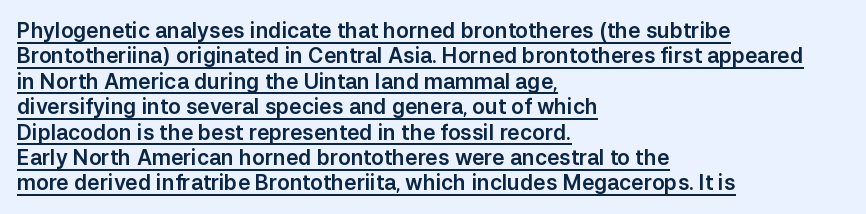
{"italic": "no", "underline": "yes", "align": "left", "line_spacing_ratio": 1.21, "letter_spacing": "normal", "letter_spacing_em": 0.0, "glyph_px": 21}
